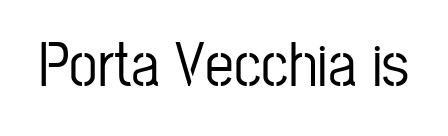
{"serif": "no", "italic": "no", "width": "condensed", "stroke_contrast": "low", "x_height": "medium", "monospaced": "no", "underline": "no", "letter_spacing": "normal", "letter_spacing_em": 0.0, "glyph_px": 64}
